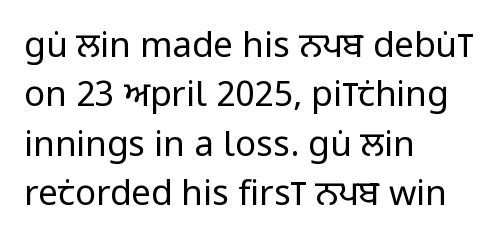
{"serif": "no", "italic": "no", "bold": "no", "weight": "regular", "width": "condensed", "stroke_contrast": "low", "x_height": "large", "monospaced": "no", "underline": "no", "align": "left", "line_spacing": "normal", "line_spacing_ratio": 1.41, "letter_spacing": "normal", "letter_spacing_em": 0.0, "glyph_px": 35}
